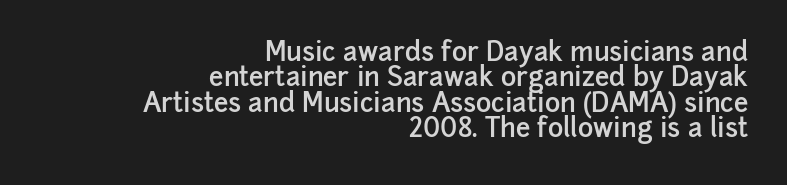
Q: Is the text bold? A: Semi-bold.
Q: Is the text italic (slanted)? A: No, it is upright.
Q: Is the text underlined? A: No.
Q: How is the paragraph aligned? A: Right-aligned.
Q: Is the spacing between letters normal or unusually wide? A: Normal.
Q: Is the spacing between lines tight, normal or loose? A: Tight.
